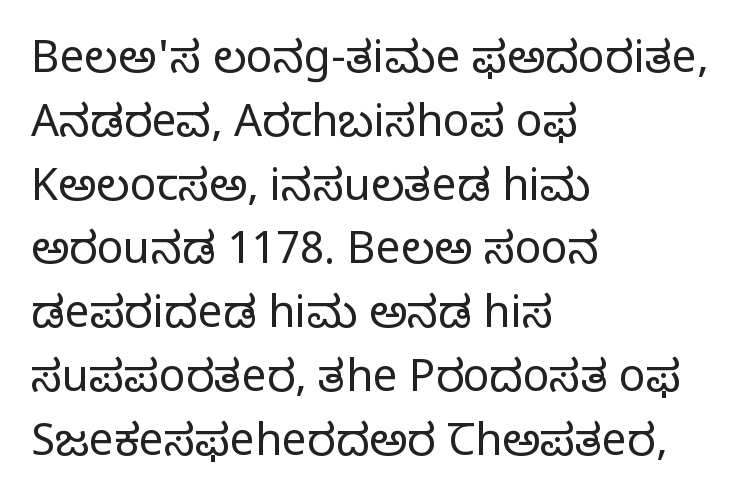
Descenders hang freely into open space. A normal amount of white space separates one row of letters from the next. The axis of the letterforms is exactly vertical. The type is set solid horizontally, with unmodified tracking. The strokes carry an ordinary text weight at most. The passage shown is typed in a proportional face where columns would drift.
